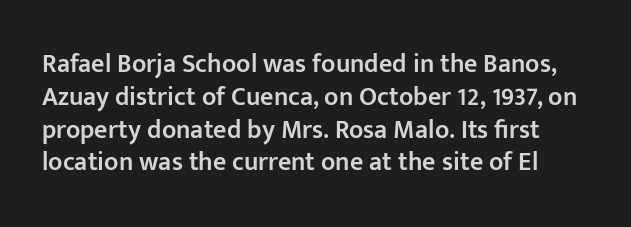
Plain, unruled lines of type. Normally led — the rows are evenly, conventionally spaced. Caption: semibold face, moderately heavy strokes. The lettering holds an erect, upright posture throughout. There is no visible air inserted between adjacent glyphs.
